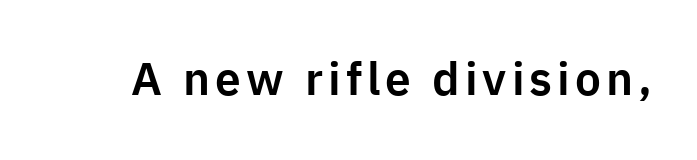
Q: Is the text italic (slanted)? A: No, it is upright.
Q: Is the typeface a serif or a sans-serif typeface? A: Sans-serif.
Q: Is the text underlined? A: No.
Q: Width (condensed, normal, or wide)? A: Normal.
Q: Stroke contrast? A: Low.
Q: x-height? A: Medium.
Q: Monospaced? A: No.
